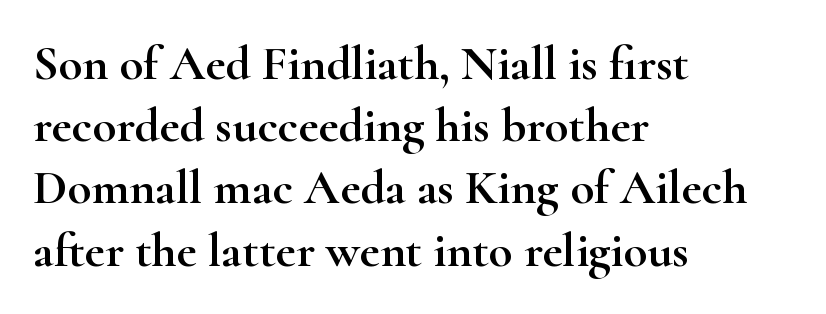
Q: Is the text italic (slanted)? A: No, it is upright.
Q: Is the typeface a serif or a sans-serif typeface? A: Serif.
Q: Is the text underlined? A: No.
Q: How is the paragraph aligned? A: Left-aligned.
Q: Is the spacing between letters normal or unusually wide? A: Normal.
Q: Is the spacing between lines tight, normal or loose? A: Normal.
Q: Width (condensed, normal, or wide)? A: Wide.
Q: Stroke contrast? A: High.
Q: x-height? A: Small.
Q: Monospaced? A: No.
